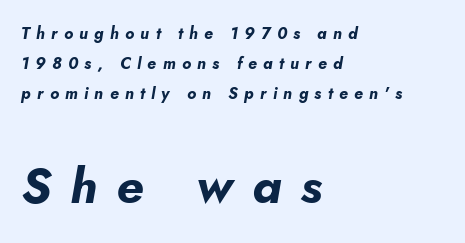
The image shows 49 px bold type, italic (leaning right); set left-aligned, line spacing 1.87x, unusually wide letter spacing (+0.39 em), not underlined; the second (bottom) block is 3.06x larger; low stroke contrast and a small x-height.
